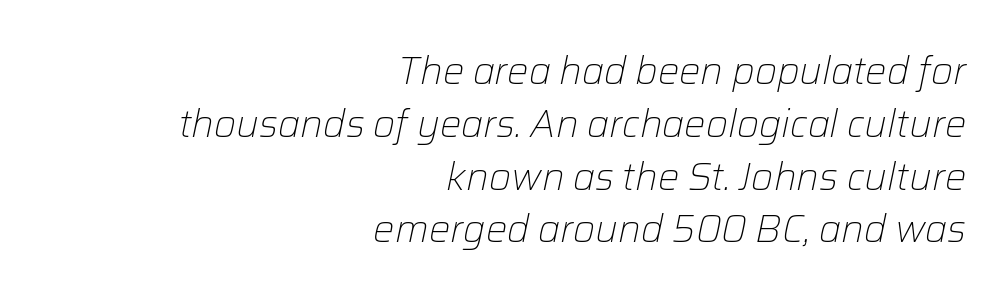
This rendering leaves character spacing at its baseline value. This sample has the flowing, uneven cadence of proportional lettering. Bare-footed words on every line. Is this a heavy cut? Hardly; it is regular or lighter. The paragraph has a hard right edge and a soft left edge. Vertical spacing — default.
